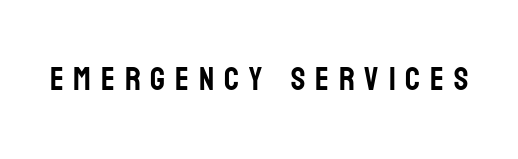
It's the straight-up-and-down kind of type. Do the characters align in a grid? No, the font is proportional. Nothing sits at the stroke ends, so this counts as sans-serif. Inter-character spacing is expanded well beyond the font's built-in metrics.
